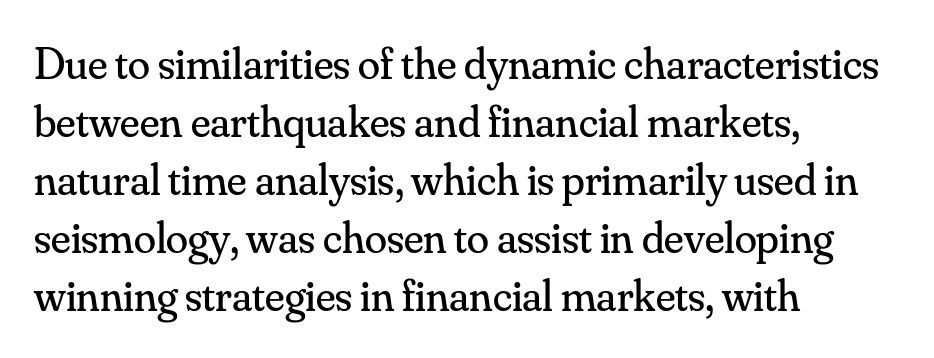
Q: Is the text bold? A: No.
Q: Is the text italic (slanted)? A: No, it is upright.
Q: Is the typeface a serif or a sans-serif typeface? A: Serif.
Q: Is the text underlined? A: No.
Q: How is the paragraph aligned? A: Left-aligned.
Q: Is the spacing between letters normal or unusually wide? A: Normal.
Q: Is the spacing between lines tight, normal or loose? A: Normal.
Q: Width (condensed, normal, or wide)? A: Normal.
Q: Stroke contrast? A: Medium.
Q: x-height? A: Small.
Q: Monospaced? A: No.
